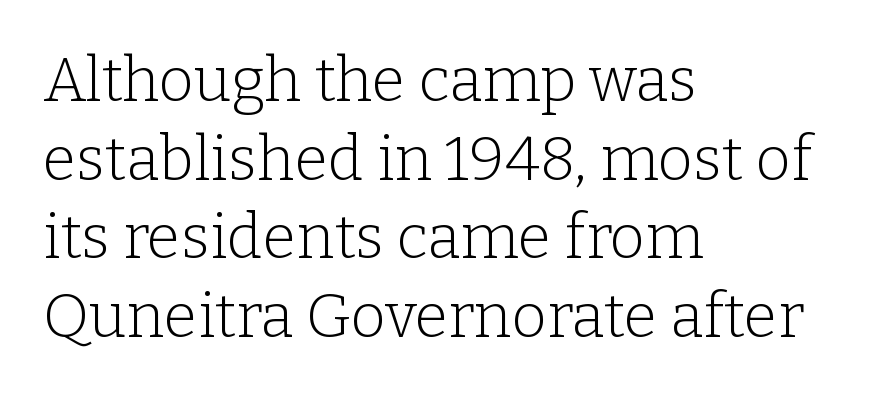
{"serif": "yes", "italic": "no", "bold": "no", "weight": "light", "width": "normal", "stroke_contrast": "low", "x_height": "medium", "monospaced": "no", "underline": "no", "align": "left", "line_spacing": "normal", "line_spacing_ratio": 1.29, "letter_spacing": "normal", "letter_spacing_em": 0.0, "glyph_px": 61}
